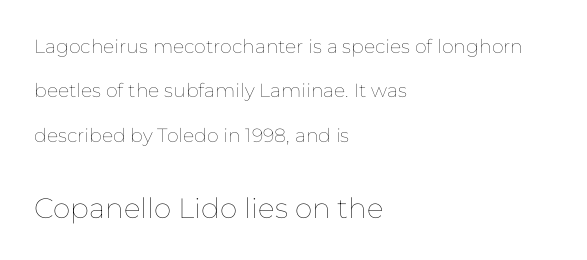
On a weight scale, this lands at 450 or below. Leading is clearly above the norm, producing a sparse column. Anything drawn beneath the words? Only blank space. Compare the two chunks: the lower has the greater cap height. One-word summary of the alignment: left. A roman cut, with each character standing at attention.
